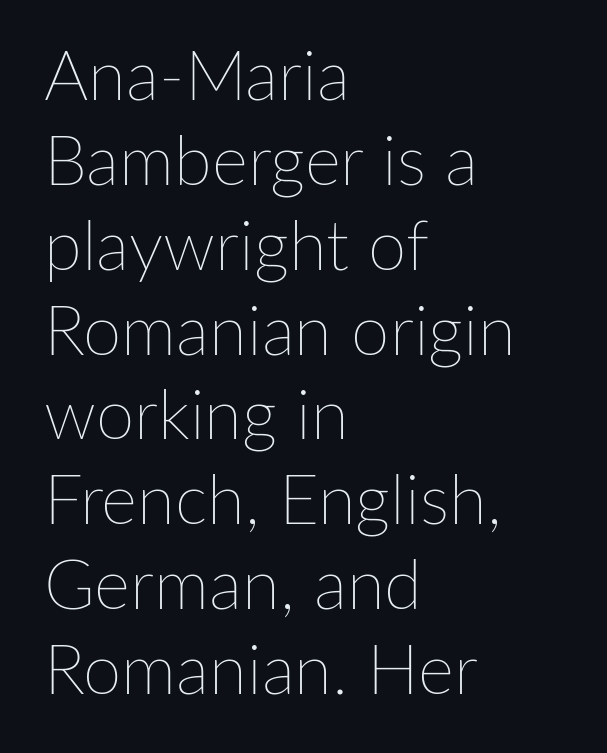
The image shows 69 px thin type, upright; set left-aligned, line spacing 1.23x, normal letter spacing, not underlined; low stroke contrast and a medium x-height.
